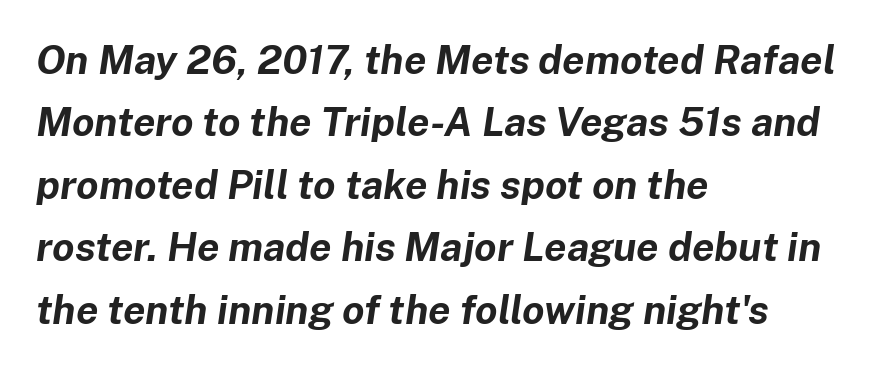
{"italic": "yes", "lean": "right", "slant_degrees": 8, "bold": "yes", "weight": "bold", "width": "normal", "stroke_contrast": "low", "x_height": "medium", "monospaced": "no", "underline": "no", "align": "left", "line_spacing": "normal", "line_spacing_ratio": 1.56, "letter_spacing": "normal", "letter_spacing_em": 0.0, "glyph_px": 40}
